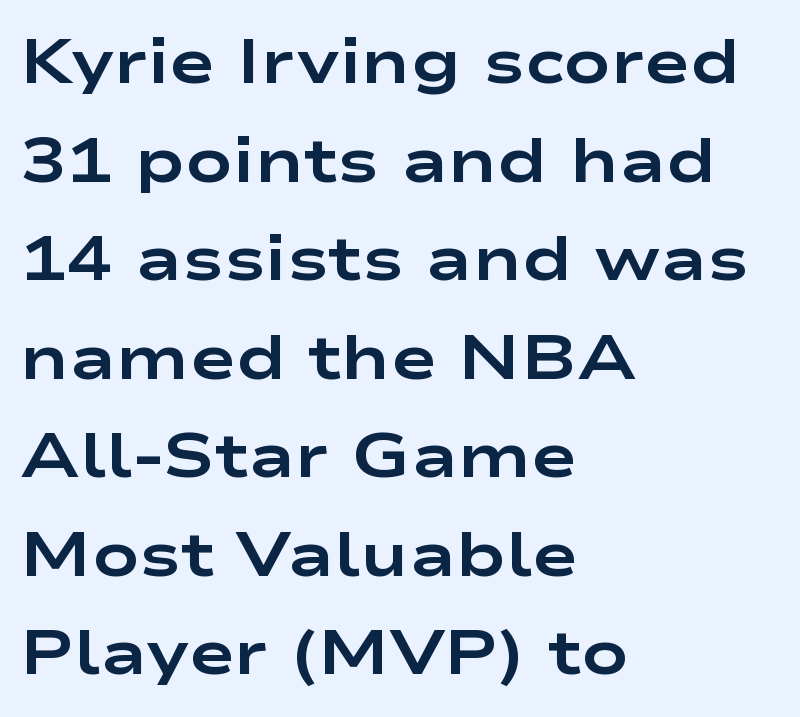
This rendering features lettering with no underline. I'd call this a sans setting — the letters go barefoot. Vertically, the passage feels balanced, rows spaced as you'd expect. Summary of weight: heavy, a full bold. These lines are rendered in a variable-pitch font. Italic: no, the glyphs are upright roman.
